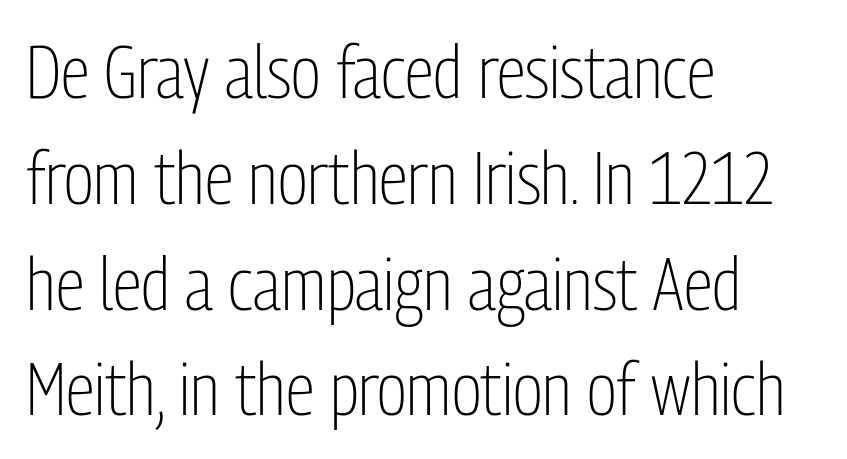
The image shows 74 px light, condensed sans-serif type, upright; set left-aligned, normal line spacing (1.43x), normal letter spacing, not underlined; low stroke contrast and a medium x-height.
